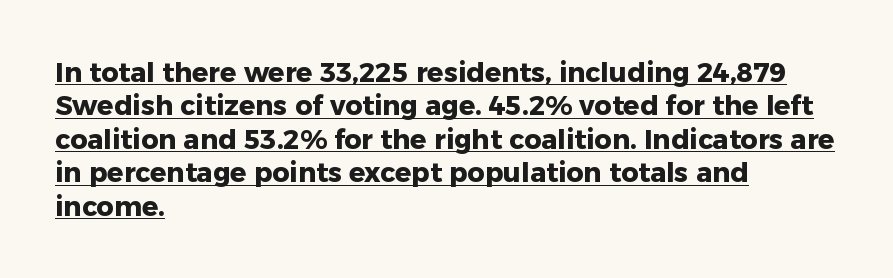
{"italic": "no", "bold": "yes", "underline": "yes", "align": "left", "line_spacing_ratio": 1.24, "letter_spacing": "normal", "letter_spacing_em": 0.0, "glyph_px": 27}
